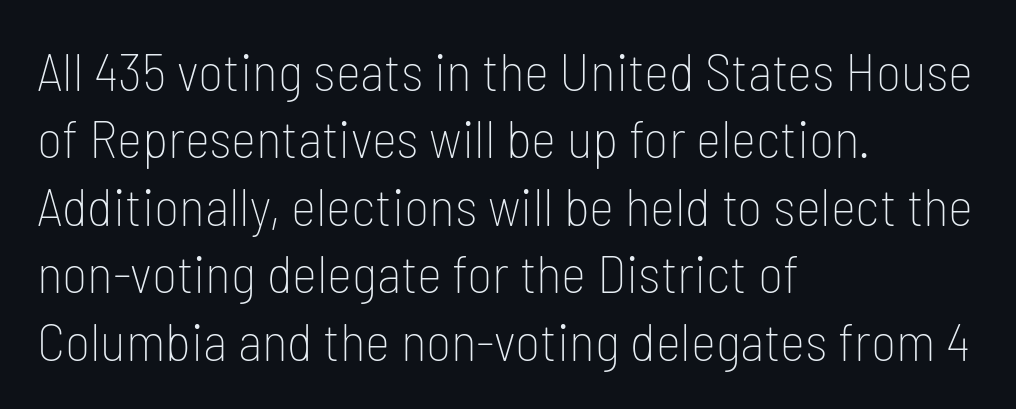
Every character sits straight up, as roman type does. The characters display no serif detailing; their extremities are plain. The compositor pushed each line to the left boundary. A typesetter would call this leading conventional body-copy spacing.
